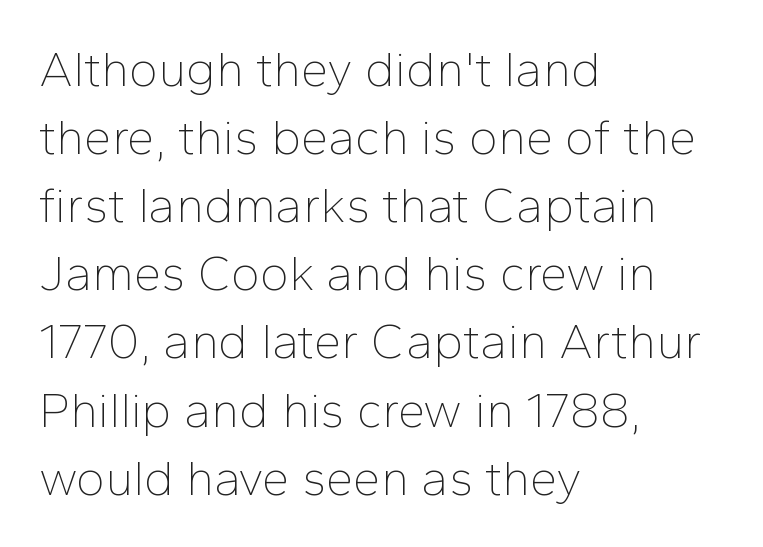
The image shows 49 px thin sans-serif type, upright; set left-aligned, normal line spacing (1.39x), normal letter spacing, not underlined; low stroke contrast and a medium x-height.
